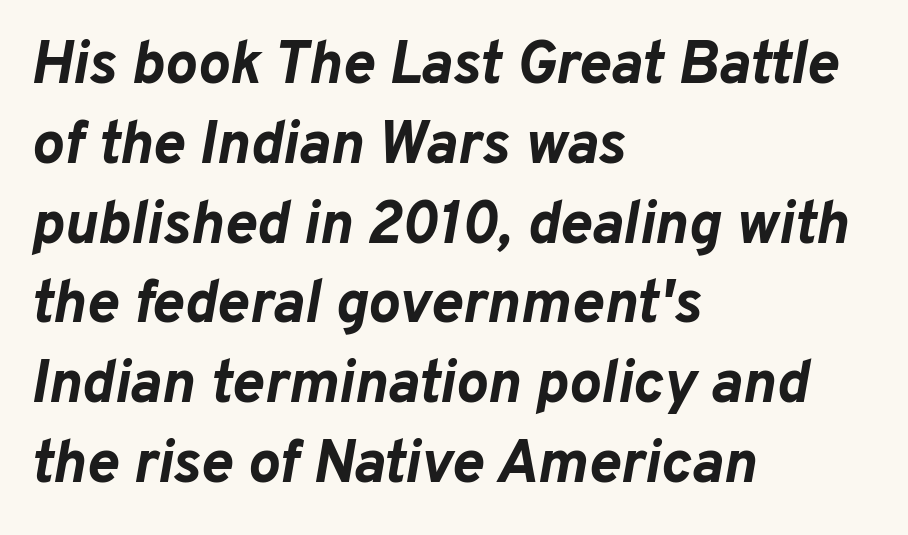
Reading down the column, the eye jumps a familiar distance to each next line. These lines carry a lot of weight — the face is fully bold. This rendering leaves character spacing at its baseline value. These lines stack with their left ends in a neat column.
